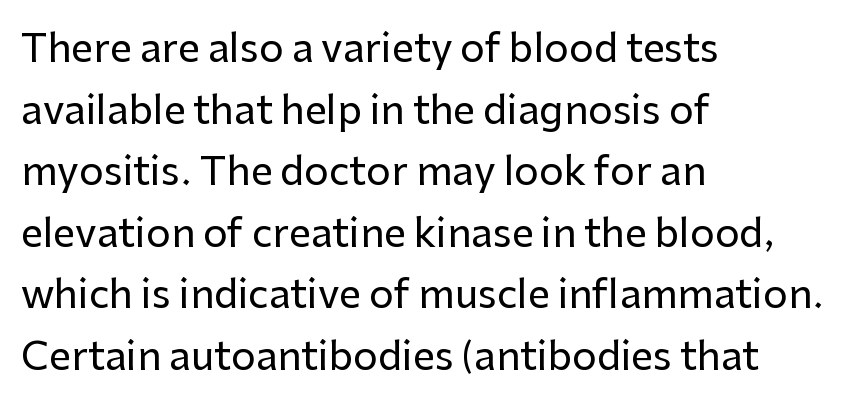
It's the straight-up-and-down kind of type. No feet cap the strokes, marking this as sans-serif type. Inter-character spacing is left at the font's built-in metrics. Summary of vertical rhythm: regular, with standard interline spacing. Varying glyph widths throughout — classic text-font behaviour.
